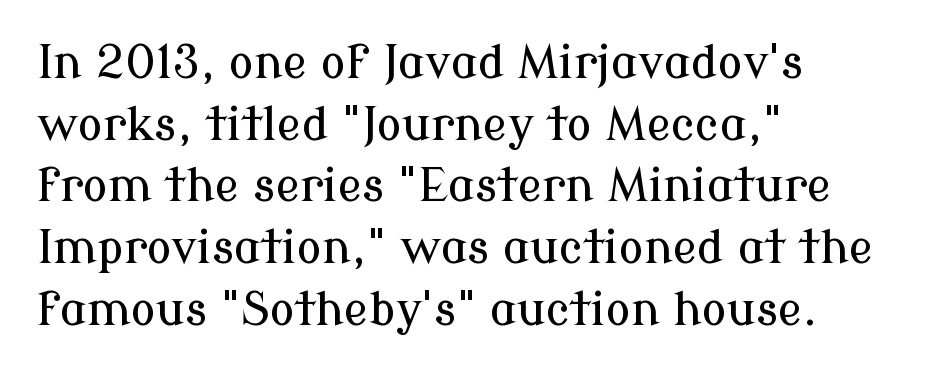
The image shows 46 px serif type, upright; set left-aligned, normal line spacing (1.34x), normal letter spacing, not underlined; low stroke contrast and a medium x-height.
